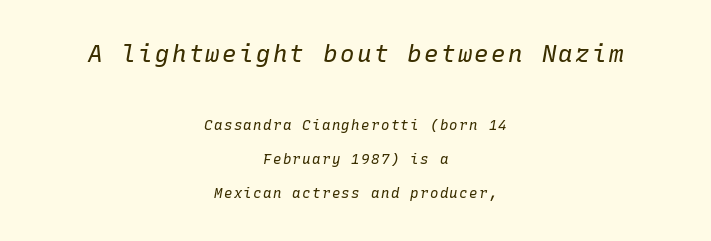
Q: Is the text bold? A: No.
Q: Is the text italic (slanted)? A: Yes, it leans right by about 10 degrees.
Q: Is the text underlined? A: No.
Q: How is the paragraph aligned? A: Centered.
Q: Is the spacing between lines tight, normal or loose? A: Loose.
Q: Which block of text is set in a larger size, the first (top) or the second (bottom)? A: The first (top) one.
